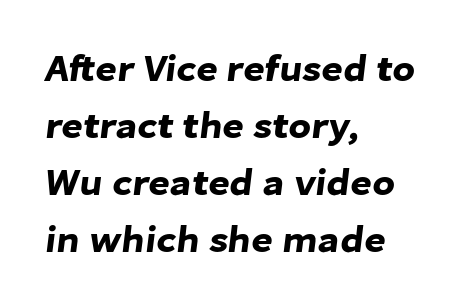
You could call the tracking neutral — neither tight nor loose. The face used here is a sans, in the tradition of grotesques and geometrics. Think of a printed novel: that variable character pitch is what you see here. Evenly set lines give the paragraph a standard silhouette. Words float on clear page, feet unadorned. Short and long lines alike share a common starting point at left.
